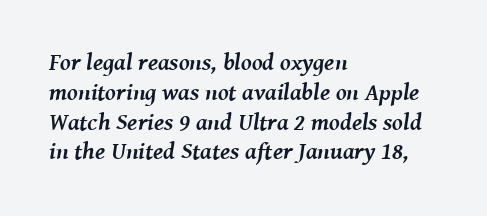
These lines were composed using italics. These lines keep a tight, regular rhythm from letter to letter. These lines are set flush left with a ragged right edge. The strokes are fattened all the way to bold. The space beneath each line is pristine and unruled.
